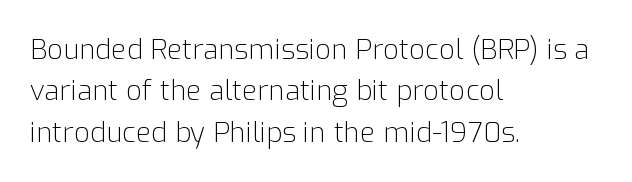
{"serif": "no", "italic": "no", "bold": "no", "weight": "light", "width": "normal", "stroke_contrast": "low", "x_height": "medium", "monospaced": "no", "underline": "no", "align": "left", "line_spacing": "normal", "line_spacing_ratio": 1.48, "letter_spacing": "normal", "letter_spacing_em": 0.0, "glyph_px": 28}
